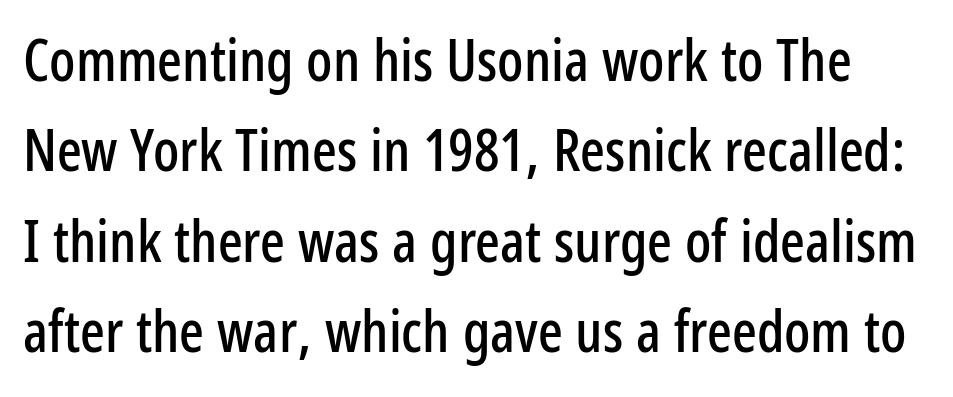
In terms of letterspacing, this is plain default setting. Regarding serifs, this sample does without them. The typography opts for an upright posture over an oblique one. Compared with typical paragraphs, the rows here are spaced about the same.
